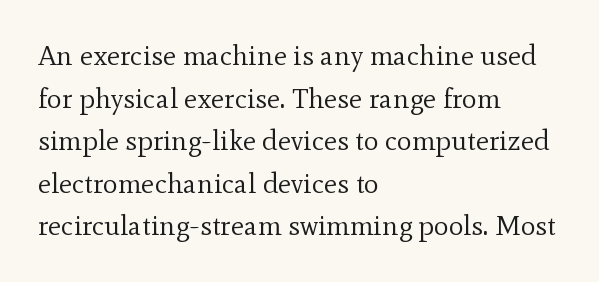
Normally led — the rows are evenly, conventionally spaced. Glance below the letters and you will spot only blank space. Students, note that the glyphs here touch the page at normal intervals. Designer's note — italics off, roman on.
